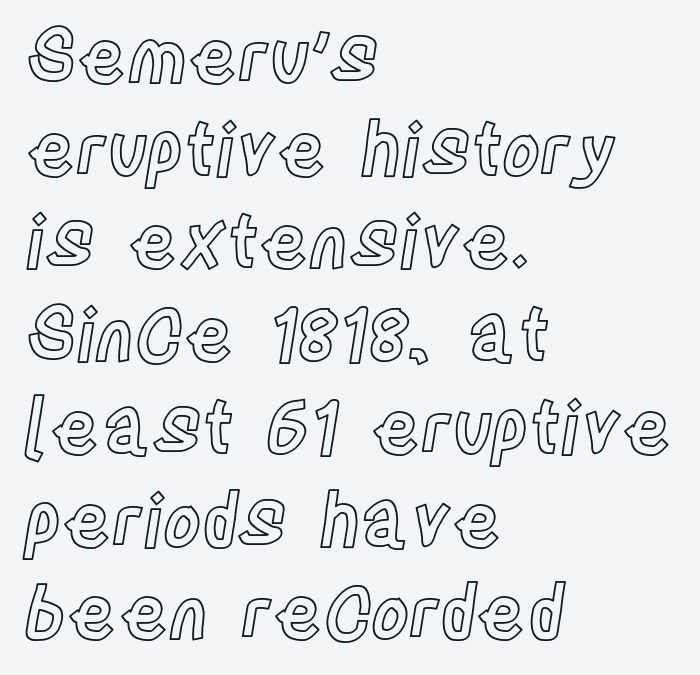
Here the designer chose a conventional face with non-uniform glyph widths. The vertical gap from one line to the next is medium. There is no visible air inserted between adjacent glyphs. Bare-footed words on every line. Horizontally, the lines are justified to the leading edge only.
